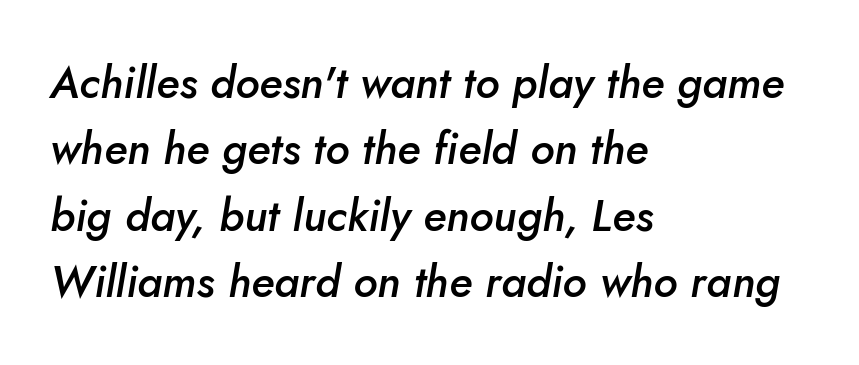
{"italic": "yes", "lean": "right", "slant_degrees": 10, "bold": "semi", "weight": "semibold", "width": "normal", "stroke_contrast": "low", "x_height": "small", "monospaced": "no", "underline": "no", "align": "left", "line_spacing": "normal", "line_spacing_ratio": 1.51, "letter_spacing": "normal", "letter_spacing_em": 0.0, "glyph_px": 44}
